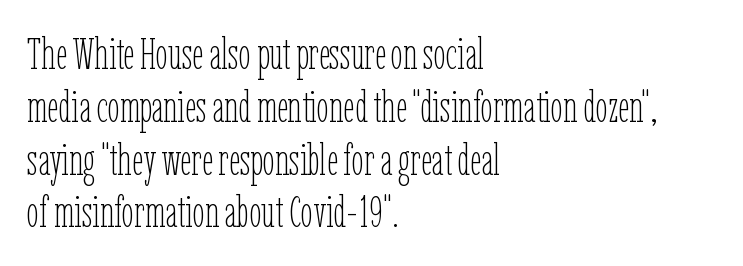
A clean baseline with only descenders dipping below it. On a weight scale, this lands at 450 or below. Tall strokes in this sample are plumb rather than angled. Nobody touched the tracking dial on this one. These lines stack with their left ends in a neat column. Here the designer chose a conventional face with non-uniform glyph widths.
